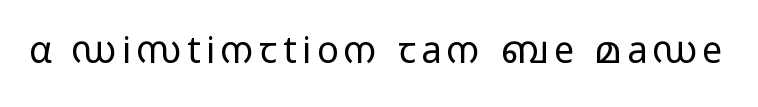
Q: Is the text bold? A: No.
Q: Is the text italic (slanted)? A: No, it is upright.
Q: Is the typeface a serif or a sans-serif typeface? A: Sans-serif.
Q: Is the text underlined? A: No.
Q: Width (condensed, normal, or wide)? A: Wide.
Q: Stroke contrast? A: Low.
Q: x-height? A: Medium.
Q: Monospaced? A: No.
